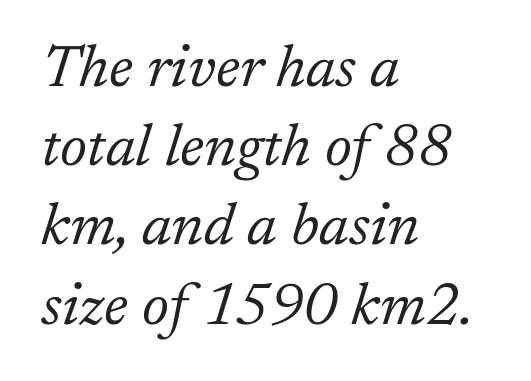
Q: Is the text bold? A: No.
Q: Is the text italic (slanted)? A: Yes, it leans right by about 17 degrees.
Q: Is the typeface a serif or a sans-serif typeface? A: Serif.
Q: Is the text underlined? A: No.
Q: How is the paragraph aligned? A: Left-aligned.
Q: Is the spacing between letters normal or unusually wide? A: Normal.
Q: Is the spacing between lines tight, normal or loose? A: Normal.
Q: Width (condensed, normal, or wide)? A: Normal.
Q: Stroke contrast? A: Low.
Q: x-height? A: Medium.
Q: Monospaced? A: No.
